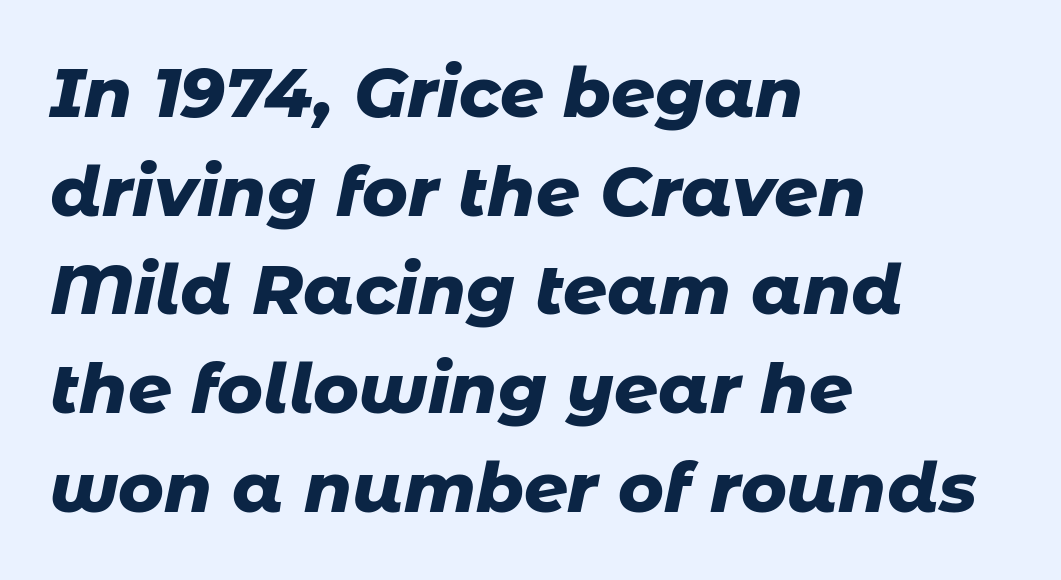
Q: Is the text bold? A: Yes.
Q: Is the text italic (slanted)? A: Yes, it leans right by about 11 degrees.
Q: Is the text underlined? A: No.
Q: How is the paragraph aligned? A: Left-aligned.
Q: Is the spacing between letters normal or unusually wide? A: Normal.
Q: Is the spacing between lines tight, normal or loose? A: Normal.
Q: Width (condensed, normal, or wide)? A: Normal.
Q: Stroke contrast? A: Low.
Q: x-height? A: Medium.
Q: Monospaced? A: No.
